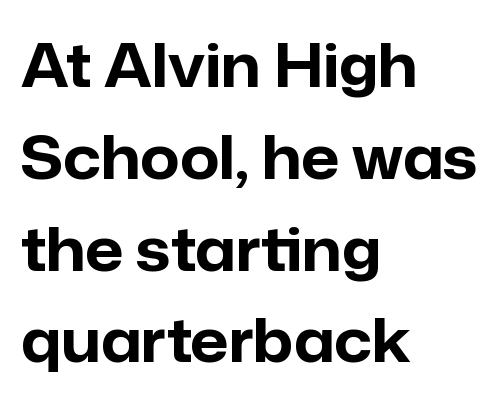
{"serif": "no", "italic": "no", "bold": "yes", "weight": "bold", "width": "normal", "stroke_contrast": "low", "x_height": "medium", "monospaced": "no", "underline": "no", "align": "left", "line_spacing": "normal", "line_spacing_ratio": 1.53, "letter_spacing": "normal", "letter_spacing_em": 0.0, "glyph_px": 60}
